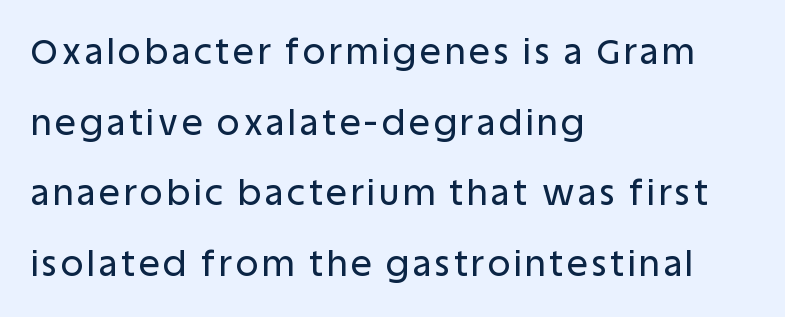
The image shows 35 px sans-serif type, upright; set left-aligned, loose line spacing (2.02x), not underlined; low stroke contrast and a large x-height.
